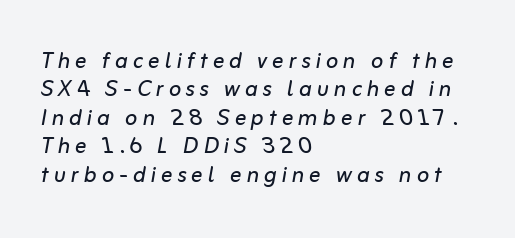
The image shows 29 px regular-weight type, italic (leaning right); set left-aligned, tight line spacing (0.98x), not underlined; low stroke contrast and a medium x-height.
